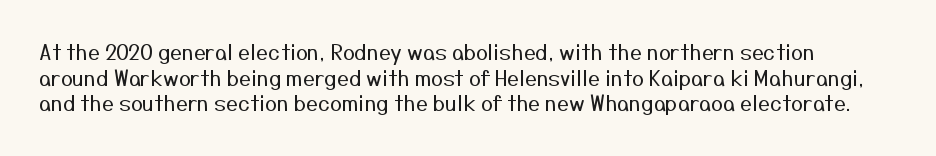
The image shows 21 px text type, upright; set line spacing 1.22x, normal letter spacing, not underlined.
